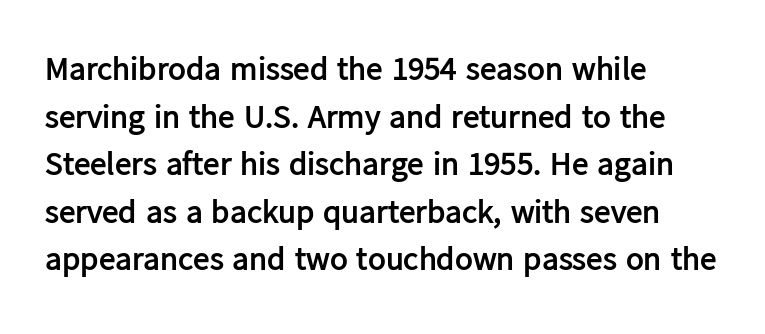
The image shows 33 px semibold sans-serif type, upright; set left-aligned, normal line spacing (1.44x), normal letter spacing, not underlined; low stroke contrast and a medium x-height.
